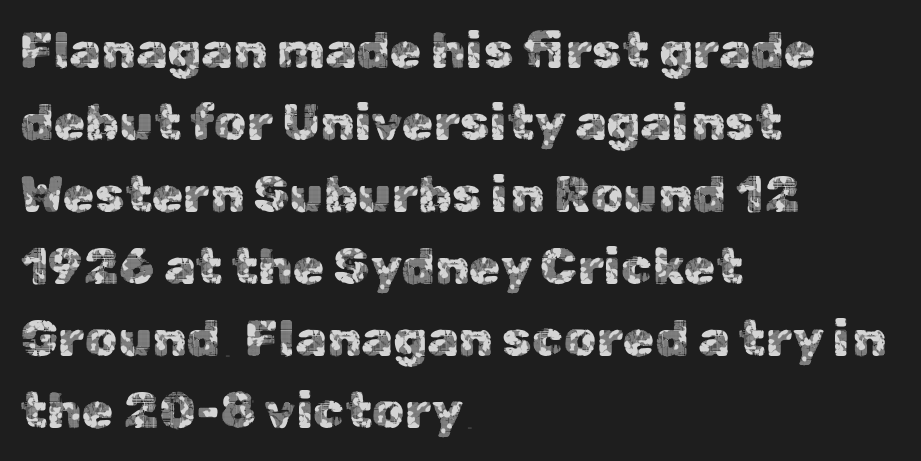
The characters display no serif detailing; their extremities are plain. Check the space under the baseline: it is left empty. The typography opts for an upright posture over an oblique one. This rendering uses left alignment, leaving the right contour irregular. Here the designer chose a conventional face with non-uniform glyph widths.
